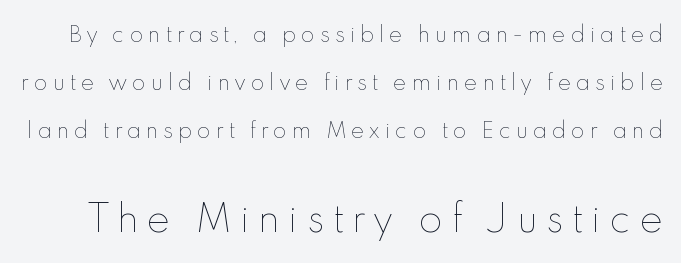
{"italic": "no", "bold": "no", "weight": "thin", "width": "normal", "x_height": "small", "monospaced": "no", "underline": "no", "line_spacing": "loose", "line_spacing_ratio": 2.4, "letter_spacing": "wide", "letter_spacing_em": 0.26, "larger_block": "second", "size_ratio": 1.75, "glyph_px": 35}
